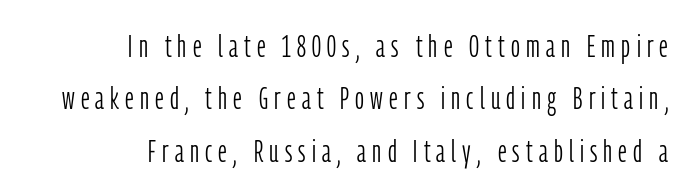
{"serif": "no", "italic": "no", "bold": "no", "weight": "light", "width": "condensed", "stroke_contrast": "low", "x_height": "medium", "monospaced": "no", "underline": "no", "align": "right", "line_spacing": "normal", "line_spacing_ratio": 1.69, "letter_spacing": "wide", "letter_spacing_em": 0.2, "glyph_px": 31}
